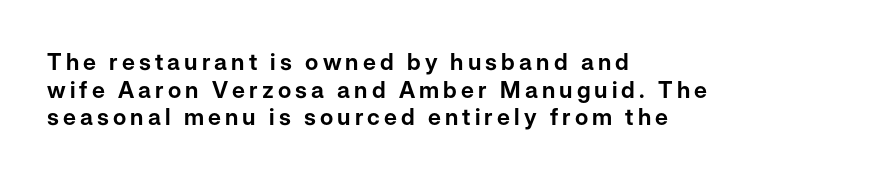
These lines were composed using upright roman letters. This rendering uses left alignment, leaving the right contour irregular. Unmarked baselines from the first word to the last.
